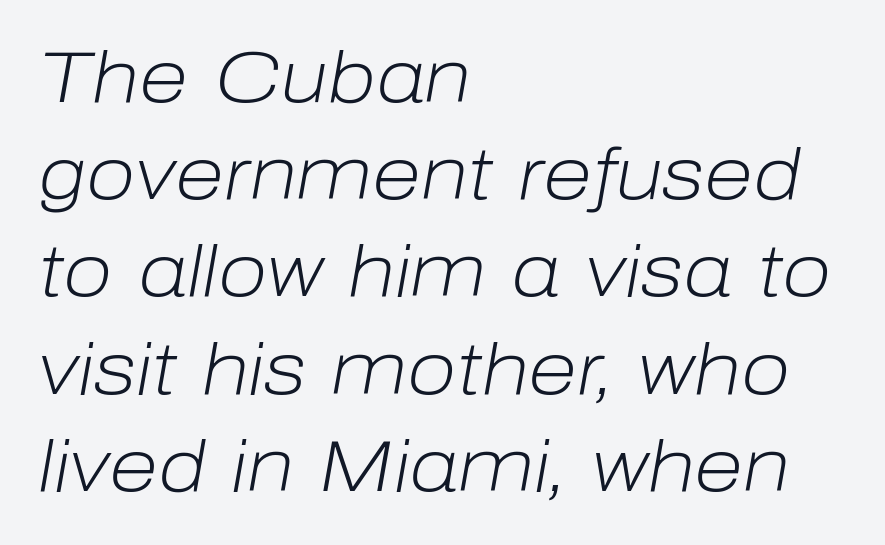
{"italic": "yes", "lean": "right", "slant_degrees": 10, "bold": "no", "weight": "light", "width": "normal", "stroke_contrast": "low", "x_height": "medium", "monospaced": "no", "underline": "no", "align": "left", "line_spacing": "normal", "line_spacing_ratio": 1.35, "letter_spacing": "normal", "letter_spacing_em": 0.0, "glyph_px": 72}
